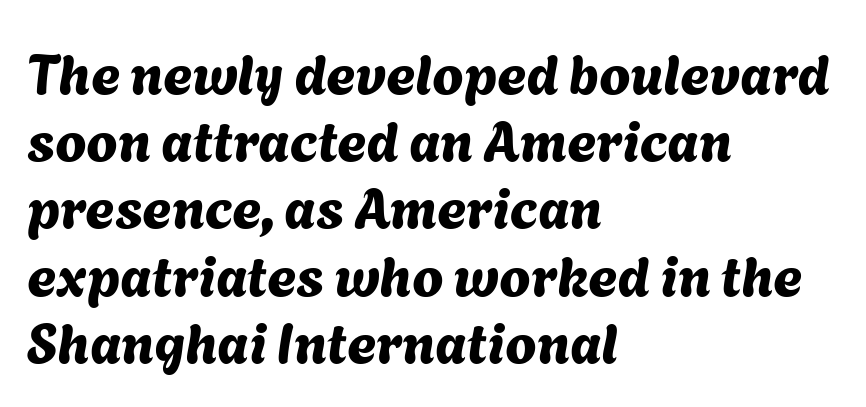
The letters carry no serifs — their stems end cleanly without finishing strokes. Line starts are locked; line ends wander. Just letters on the line, the space beneath them empty. These lines are rendered in a variable-pitch font. The tracking reads as untouched default to a designer's eye.
